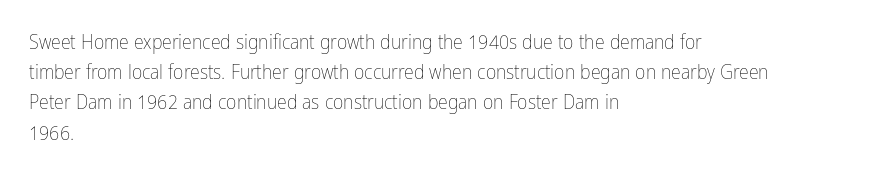
Q: Is the text bold? A: No.
Q: Is the text italic (slanted)? A: No, it is upright.
Q: Is the text underlined? A: No.
Q: How is the paragraph aligned? A: Left-aligned.
Q: Is the spacing between letters normal or unusually wide? A: Normal.
Q: Is the spacing between lines tight, normal or loose? A: Normal.
